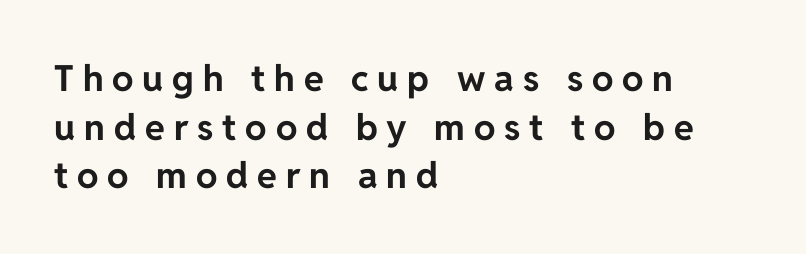
The image shows 36 px bold sans-serif type, upright; set left-aligned, normal line spacing (1.35x), unusually wide letter spacing (+0.25 em), not underlined; low stroke contrast and a medium x-height.
